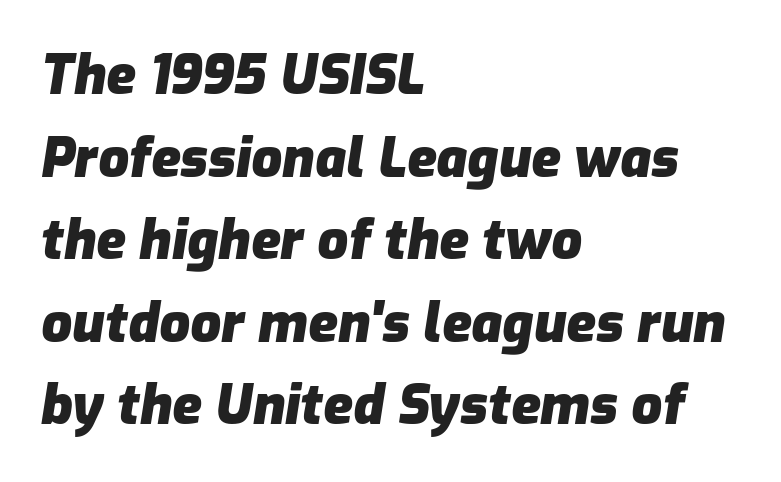
{"italic": "yes", "lean": "right", "slant_degrees": 9, "bold": "yes", "weight": "heavy", "width": "normal", "stroke_contrast": "low", "x_height": "medium", "monospaced": "no", "underline": "no", "align": "left", "line_spacing": "normal", "line_spacing_ratio": 1.53, "letter_spacing": "normal", "letter_spacing_em": 0.0, "glyph_px": 54}
